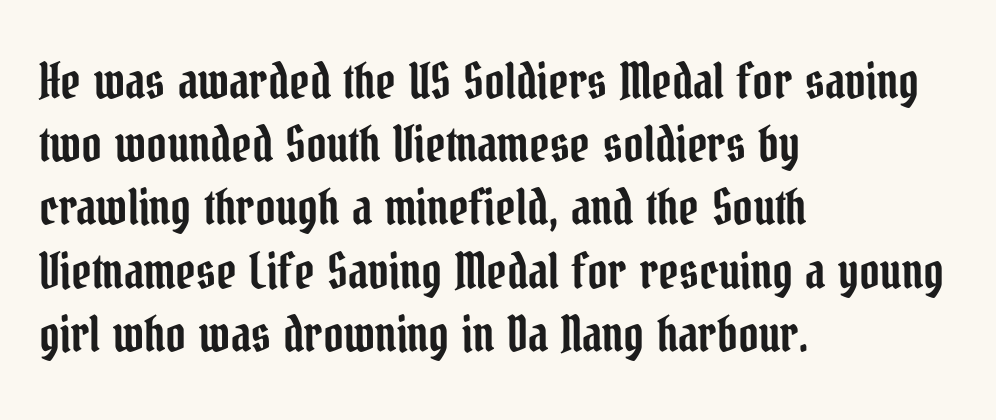
{"serif": "yes", "italic": "no", "width": "condensed", "stroke_contrast": "low", "x_height": "medium", "monospaced": "no", "underline": "no", "align": "left", "line_spacing": "normal", "line_spacing_ratio": 1.29, "letter_spacing": "normal", "letter_spacing_em": 0.0, "glyph_px": 49}
